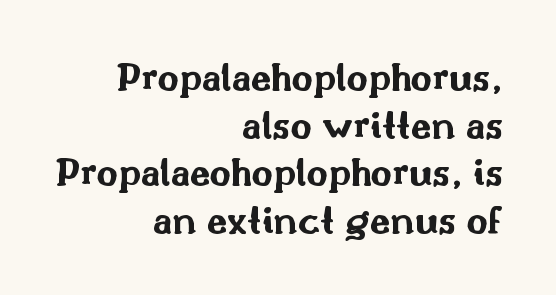
{"serif": "no", "italic": "no", "bold": "yes", "weight": "bold", "width": "wide", "stroke_contrast": "medium", "x_height": "small", "monospaced": "no", "underline": "no", "align": "right", "line_spacing_ratio": 1.16, "letter_spacing": "normal", "letter_spacing_em": 0.0, "glyph_px": 41}
